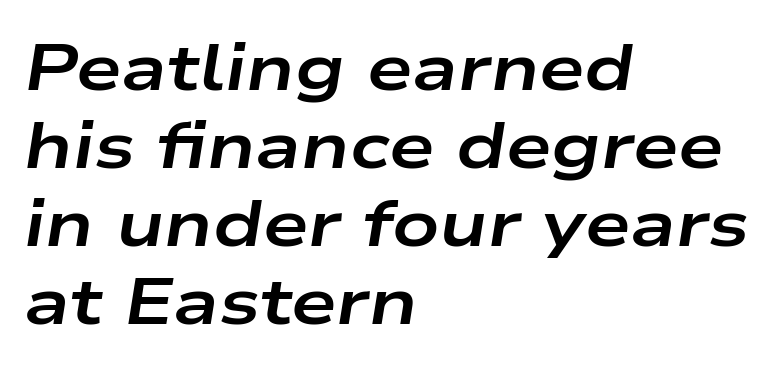
The image shows 65 px bold, wide type, italic (leaning right); set left-aligned, line spacing 1.2x, normal letter spacing, not underlined; low stroke contrast and a medium x-height.
